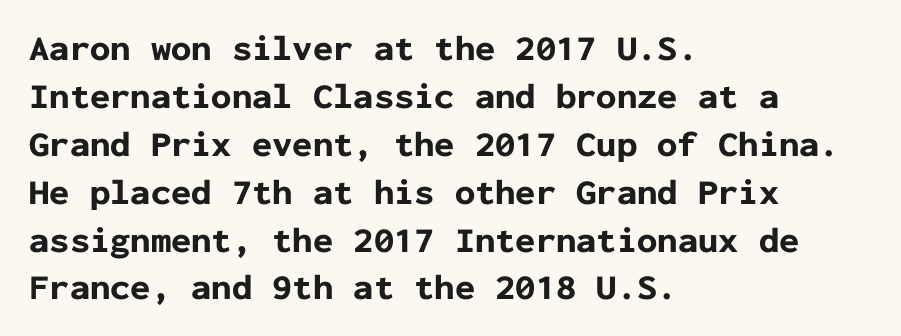
Is this a fixed-width face? Yes — each glyph sits in an identical cell. Are there feet on the stems? There aren't — it's a sans. The zone under the glyphs is completely vacant. Weight check: bold — yes, fully. Posture: straight, roman, zero tilt. Vertically, the passage feels balanced, rows spaced as you'd expect.
